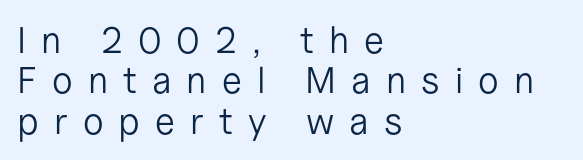
Q: Is the text bold? A: No.
Q: Is the text italic (slanted)? A: No, it is upright.
Q: Is the typeface a serif or a sans-serif typeface? A: Sans-serif.
Q: Is the text underlined? A: No.
Q: How is the paragraph aligned? A: Left-aligned.
Q: Is the spacing between letters normal or unusually wide? A: Unusually wide.
Q: Is the spacing between lines tight, normal or loose? A: Tight.
Q: Width (condensed, normal, or wide)? A: Normal.
Q: Stroke contrast? A: Low.
Q: x-height? A: Medium.
Q: Monospaced? A: No.
